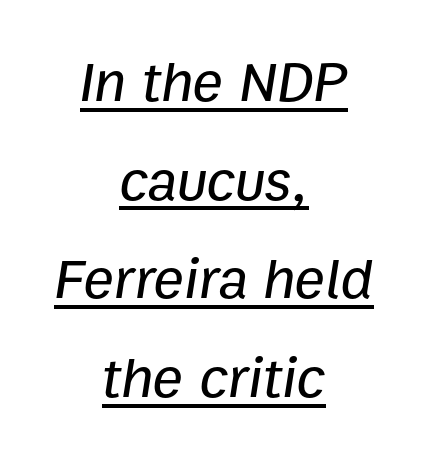
This sample is center-justified, so both line endings float freely. Note the varied advance widths — an 'i' is clearly narrower than an 'm'. Spacing between characters is what you'd get straight out of the box. The glyphs look as if they've been sheared to an angle. The words here are underlined.
